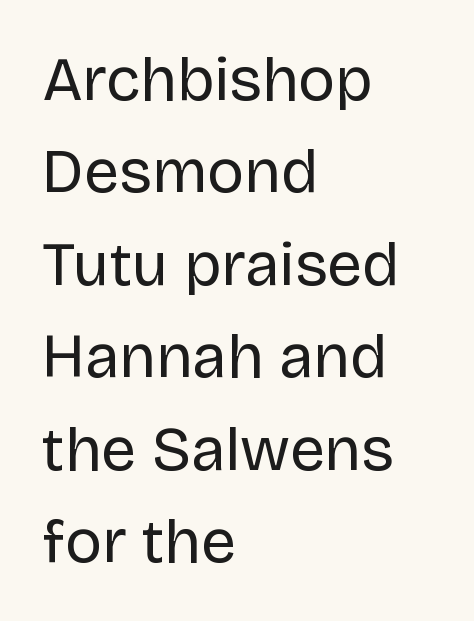
Q: Is the text bold? A: No.
Q: Is the text italic (slanted)? A: No, it is upright.
Q: Is the typeface a serif or a sans-serif typeface? A: Sans-serif.
Q: Is the text underlined? A: No.
Q: How is the paragraph aligned? A: Left-aligned.
Q: Is the spacing between letters normal or unusually wide? A: Normal.
Q: Is the spacing between lines tight, normal or loose? A: Normal.
Q: Width (condensed, normal, or wide)? A: Normal.
Q: Stroke contrast? A: Low.
Q: x-height? A: Large.
Q: Monospaced? A: No.
